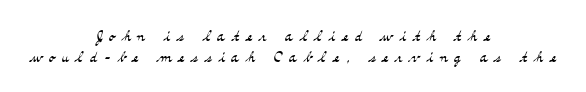
Line spacing here is tight. Layout note: lines centered. Compared with a typical body face, this is equally light or lighter still. What stands out about the letter spacing? Its width — letters are far apart. Quick note: underline off.
